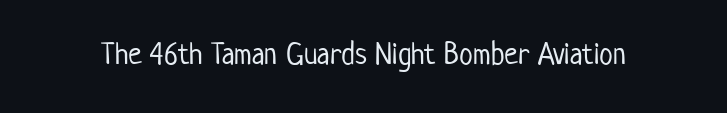
The image shows 31 px light, condensed sans-serif type, upright; set normal letter spacing, not underlined; low stroke contrast and a medium x-height.
